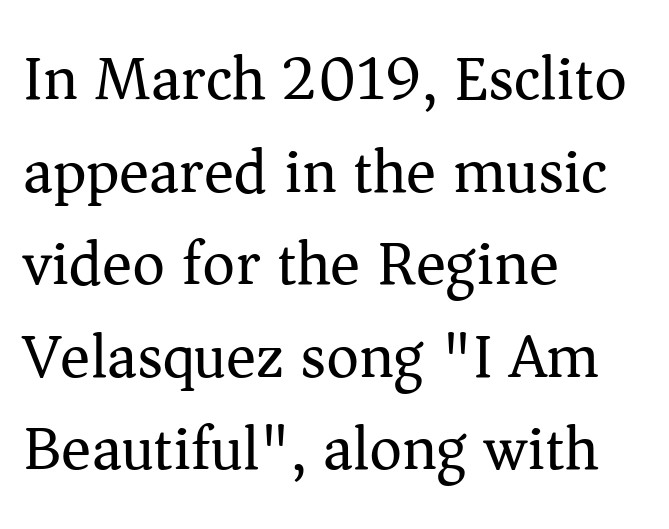
{"serif": "yes", "italic": "no", "bold": "no", "weight": "regular", "width": "normal", "stroke_contrast": "medium", "x_height": "medium", "monospaced": "no", "underline": "no", "align": "left", "line_spacing": "normal", "line_spacing_ratio": 1.47, "letter_spacing": "normal", "letter_spacing_em": 0.0, "glyph_px": 63}
